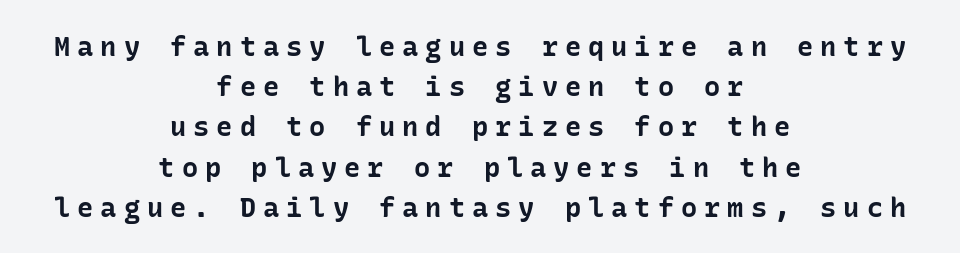
The rendering positions every line midway between the sides. Decoration check: the copy has no underline. Spacing between characters has been opened up far beyond the box default. Posture: upright roman.
